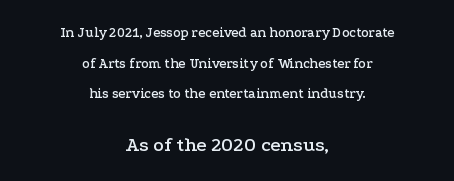
Q: Is the text italic (slanted)? A: No, it is upright.
Q: Is the text underlined? A: No.
Q: How is the paragraph aligned? A: Centered.
Q: Is the spacing between letters normal or unusually wide? A: Normal.
Q: Is the spacing between lines tight, normal or loose? A: Loose.
Q: Which block of text is set in a larger size, the first (top) or the second (bottom)? A: The second (bottom) one.
